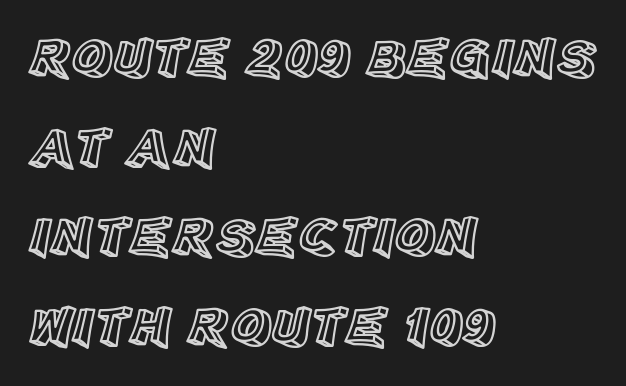
Q: Is the text italic (slanted)? A: Yes.
Q: Is the text underlined? A: No.
Q: How is the paragraph aligned? A: Left-aligned.
Q: Is the spacing between letters normal or unusually wide? A: Normal.
Q: Is the spacing between lines tight, normal or loose? A: Normal.
Q: Width (condensed, normal, or wide)? A: Normal.
Q: x-height? A: Large.
Q: Monospaced? A: No.
